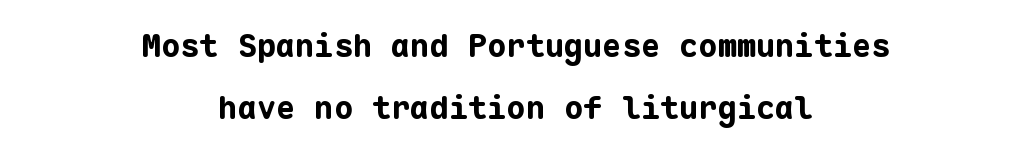
Q: Is the text bold? A: Yes.
Q: Is the text italic (slanted)? A: No, it is upright.
Q: Is the typeface a serif or a sans-serif typeface? A: Sans-serif.
Q: Is the text underlined? A: No.
Q: How is the paragraph aligned? A: Centered.
Q: Is the spacing between letters normal or unusually wide? A: Normal.
Q: Is the spacing between lines tight, normal or loose? A: Loose.
Q: Width (condensed, normal, or wide)? A: Normal.
Q: Stroke contrast? A: Low.
Q: x-height? A: Medium.
Q: Monospaced? A: Yes.
